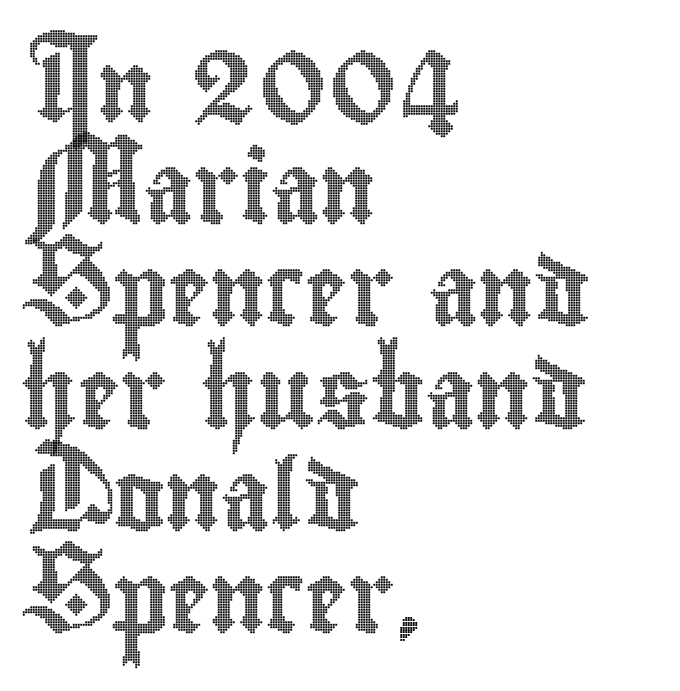
{"italic": "no", "width": "condensed", "x_height": "small", "monospaced": "no", "underline": "no", "align": "left", "line_spacing": "normal", "line_spacing_ratio": 1.46, "letter_spacing": "normal", "letter_spacing_em": 0.0, "glyph_px": 70}
